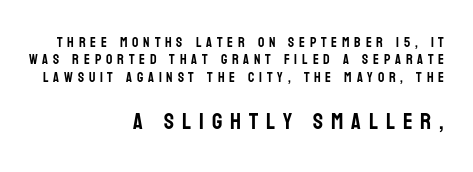
The image shows 23 px text type, upright; set right-aligned, normal line spacing (1.25x), unusually wide letter spacing (+0.34 em), not underlined; the second (bottom) block is 1.64x larger.
